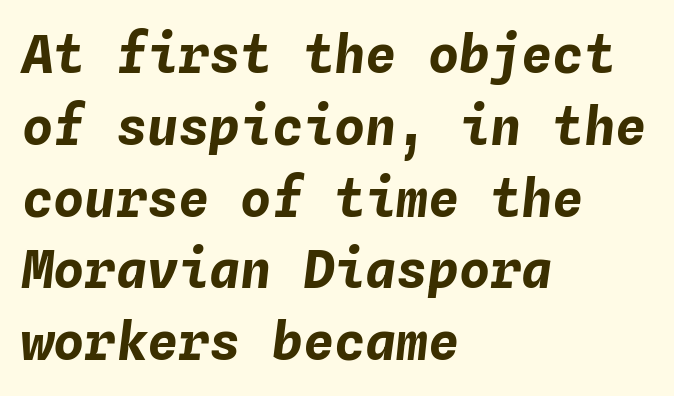
The image shows 52 px bold type, italic (leaning right), monospaced; set left-aligned, normal line spacing (1.38x), normal letter spacing, not underlined; low stroke contrast and a medium x-height.
